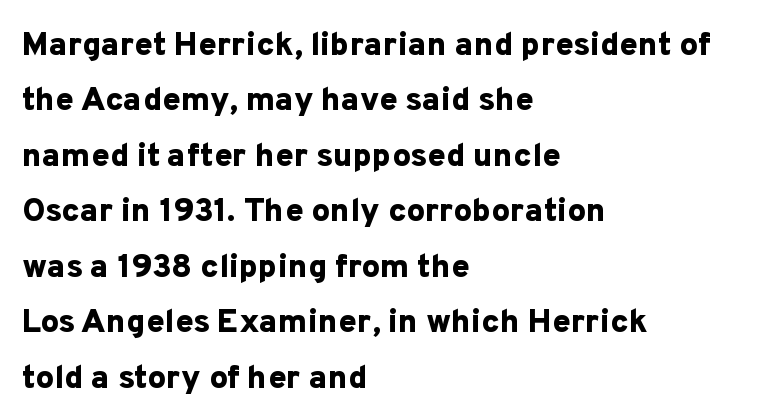
{"serif": "no", "italic": "no", "bold": "yes", "weight": "bold", "width": "normal", "stroke_contrast": "low", "x_height": "medium", "monospaced": "no", "underline": "no", "align": "left", "line_spacing": "normal", "line_spacing_ratio": 1.68, "letter_spacing": "normal", "letter_spacing_em": 0.0, "glyph_px": 33}
